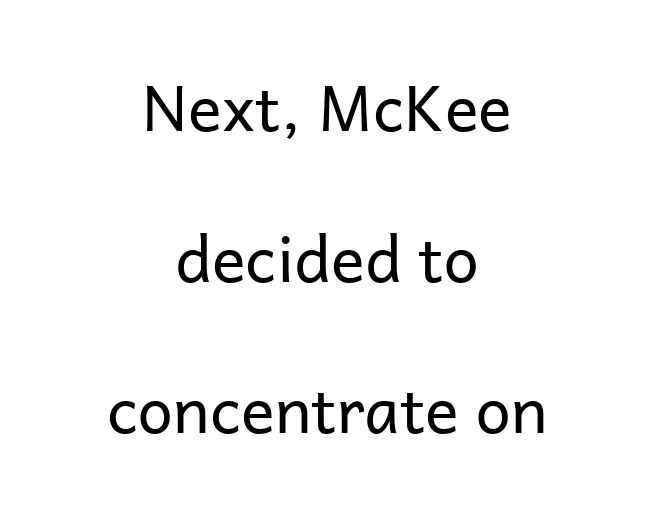
{"serif": "no", "italic": "no", "bold": "no", "weight": "regular", "width": "normal", "stroke_contrast": "low", "x_height": "medium", "monospaced": "no", "underline": "no", "align": "center", "line_spacing": "loose", "line_spacing_ratio": 2.4, "letter_spacing": "normal", "letter_spacing_em": 0.0, "glyph_px": 63}
